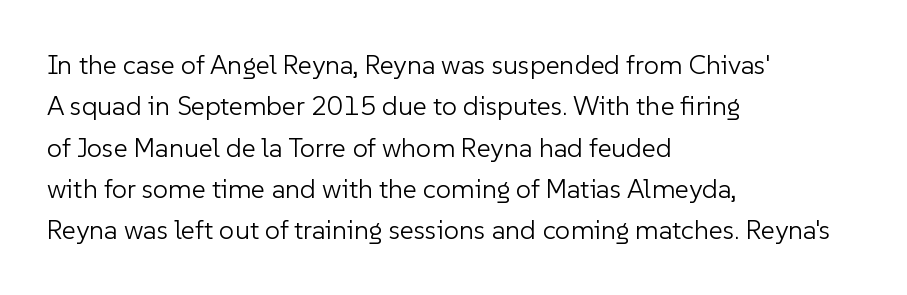
{"italic": "no", "bold": "no", "underline": "no", "align": "left", "line_spacing": "normal", "line_spacing_ratio": 1.53, "letter_spacing": "normal", "letter_spacing_em": 0.0, "glyph_px": 27}
